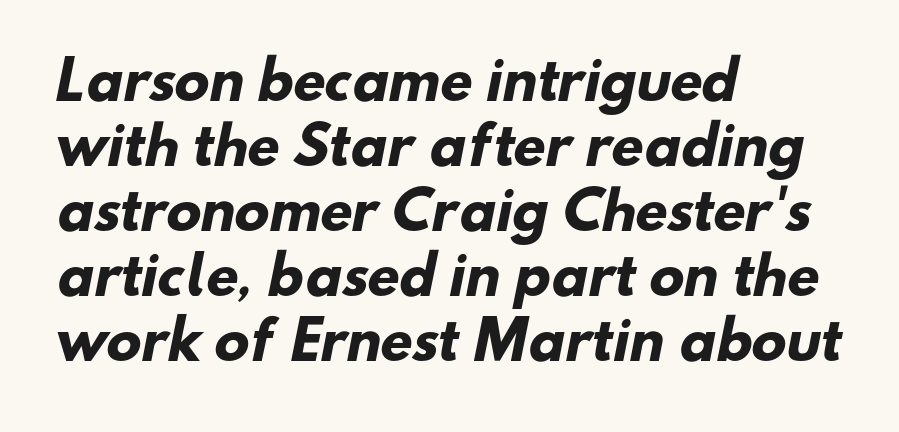
A student would call this left alignment; a typographer would say flush left, rag right. The space directly below the letters is spotless. Summary of vertical rhythm: regular, with standard interline spacing. The gaps between neighbouring characters are ordinary and unremarkable. The letters are bold, with thick, heavy strokes.
